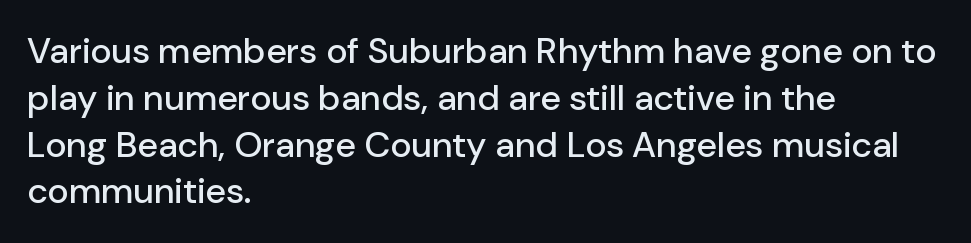
Honestly, the row spacing looks completely unremarkable. This is the regular roman posture of the typeface. Underline: absent. The horizontal fit of the characters is conventional and even.
